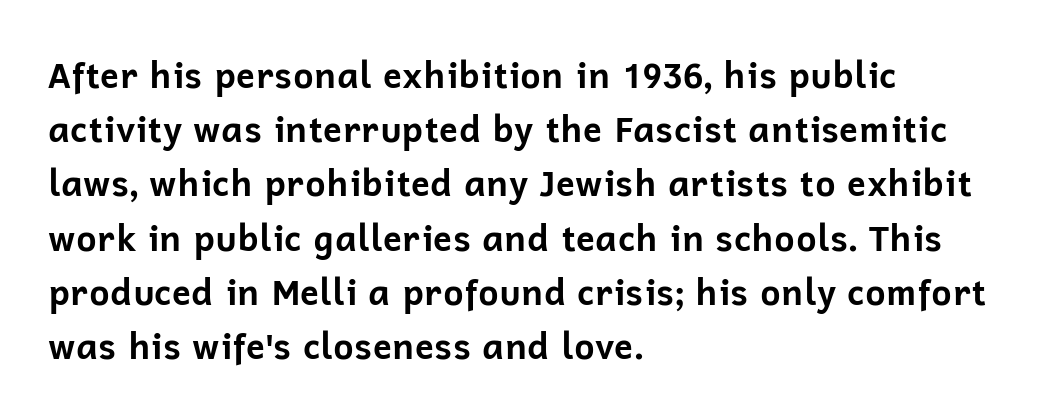
{"serif": "no", "italic": "no", "bold": "yes", "weight": "bold", "width": "normal", "stroke_contrast": "low", "x_height": "medium", "monospaced": "no", "underline": "no", "align": "left", "line_spacing": "normal", "line_spacing_ratio": 1.55, "letter_spacing": "normal", "letter_spacing_em": 0.0, "glyph_px": 35}
